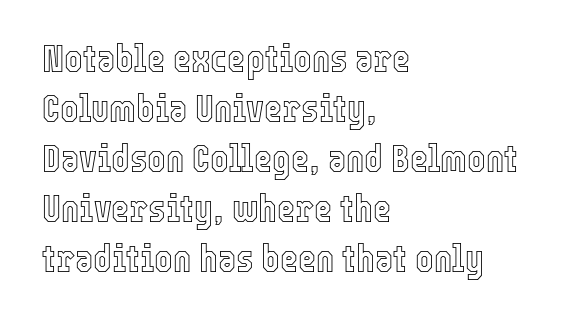
{"italic": "no", "width": "condensed", "x_height": "medium", "monospaced": "no", "underline": "no", "align": "left", "line_spacing": "normal", "line_spacing_ratio": 1.28, "letter_spacing": "normal", "letter_spacing_em": 0.0, "glyph_px": 39}
